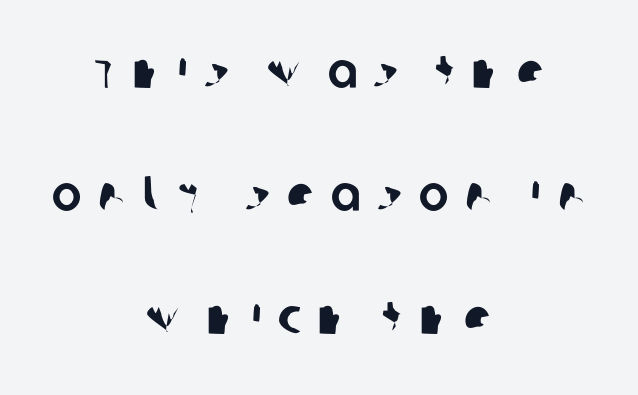
Whoever set this chose breathing room over compactness in the vertical rhythm. Unlike a traditional serif, this face leaves its strokes unadorned. What stands out about the letter spacing? Its width — letters are far apart. The lines are quadded center. Just letters on the line, the space beneath them empty.
